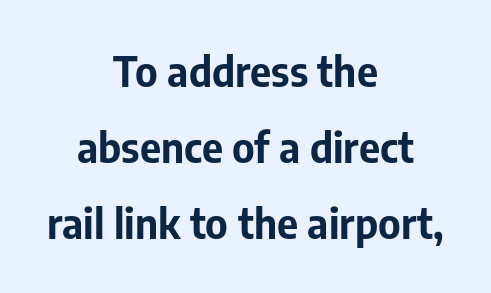
The image shows 41 px bold sans-serif type, upright; set centered, line spacing 1.85x, normal letter spacing, not underlined; low stroke contrast and a medium x-height.
